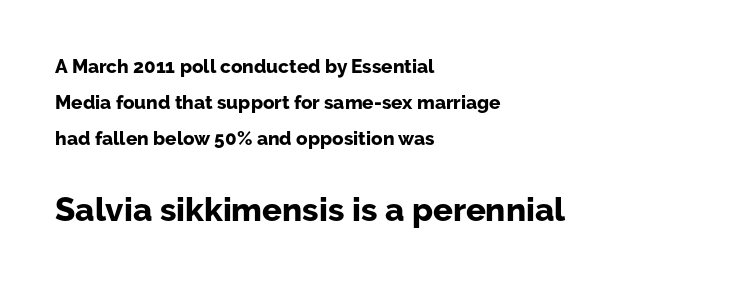
The image shows 33 px bold sans-serif type, upright; set left-aligned, line spacing 1.89x, normal letter spacing, not underlined; the second (bottom) block is 1.74x larger; low stroke contrast and a medium x-height.
